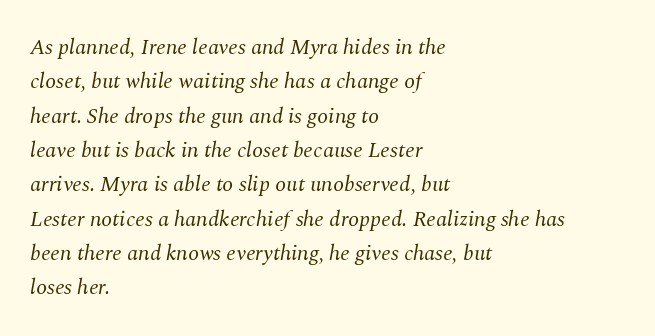
The image shows 22 px text type, italic (leaning right); set left-aligned, normal line spacing (1.56x), normal letter spacing, not underlined.
